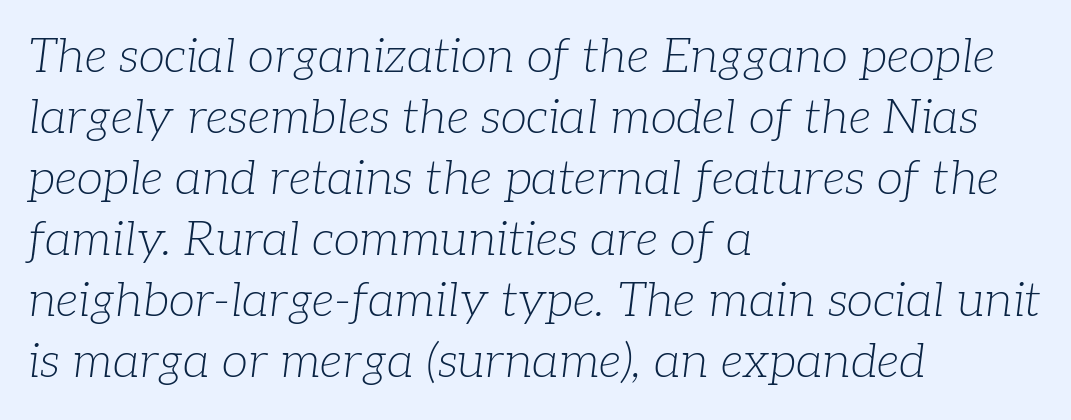
{"serif": "yes", "italic": "yes", "lean": "right", "slant_degrees": 7, "bold": "no", "weight": "light", "width": "normal", "stroke_contrast": "low", "x_height": "medium", "monospaced": "no", "underline": "no", "align": "left", "line_spacing": "normal", "line_spacing_ratio": 1.27, "letter_spacing": "normal", "letter_spacing_em": 0.0, "glyph_px": 48}
